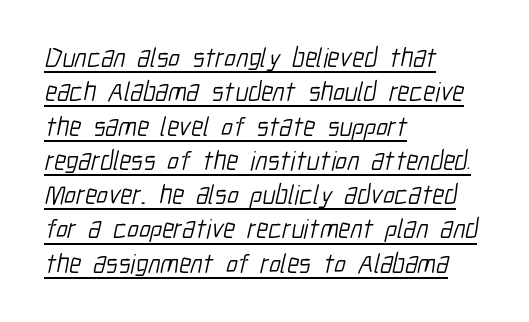
Q: Is the text bold? A: No.
Q: Is the text underlined? A: Yes.
Q: How is the paragraph aligned? A: Left-aligned.
Q: Is the spacing between letters normal or unusually wide? A: Normal.
Q: Is the spacing between lines tight, normal or loose? A: Normal.
